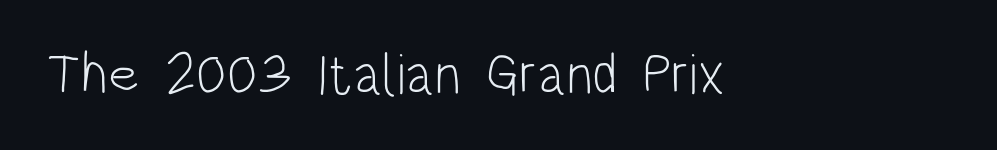
The typography opts for an upright posture over an oblique one. How are the letters spaced? Ordinarily, with no added tracking. This sample has the flowing, uneven cadence of proportional lettering. Think standard paragraph weight, or any step lighter than that. Serifs: no, the terminals of the letterforms are clean. Has an underline been added? It has not.
